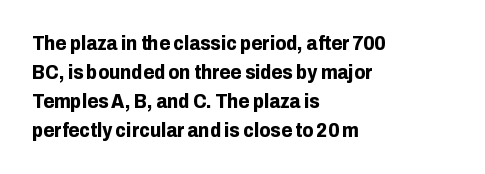
{"italic": "no", "bold": "yes", "underline": "no", "align": "left", "line_spacing": "normal", "line_spacing_ratio": 1.45, "letter_spacing": "normal", "letter_spacing_em": 0.0, "glyph_px": 20}
